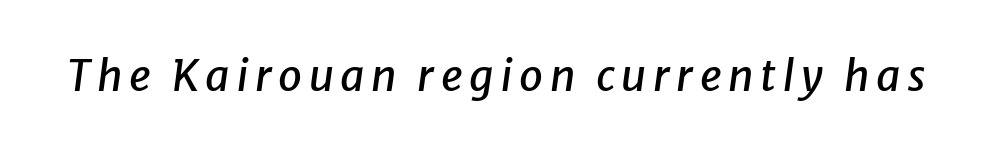
{"italic": "yes", "lean": "right", "slant_degrees": 8, "width": "normal", "stroke_contrast": "low", "x_height": "medium", "monospaced": "no", "underline": "no", "glyph_px": 43}
